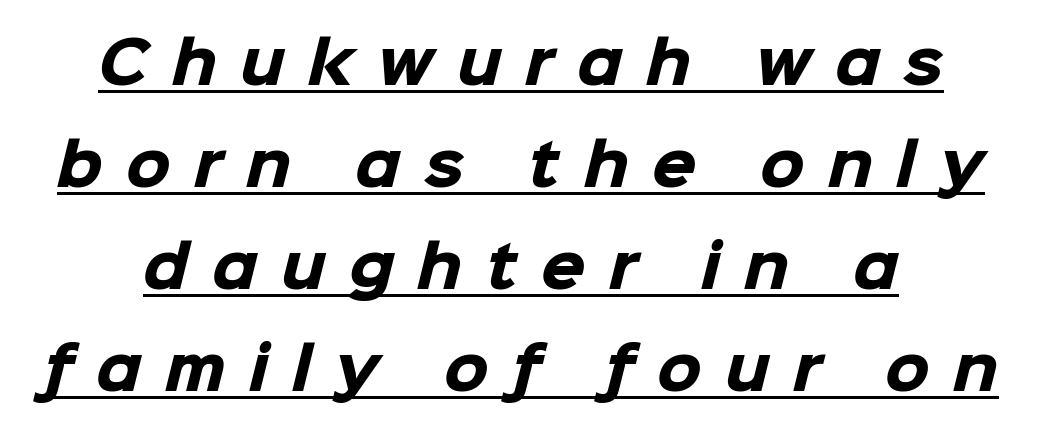
The image shows 57 px heavy sans-serif type; set centered, line spacing 1.79x, unusually wide letter spacing (+0.41 em), underlined; low stroke contrast and a medium x-height.
